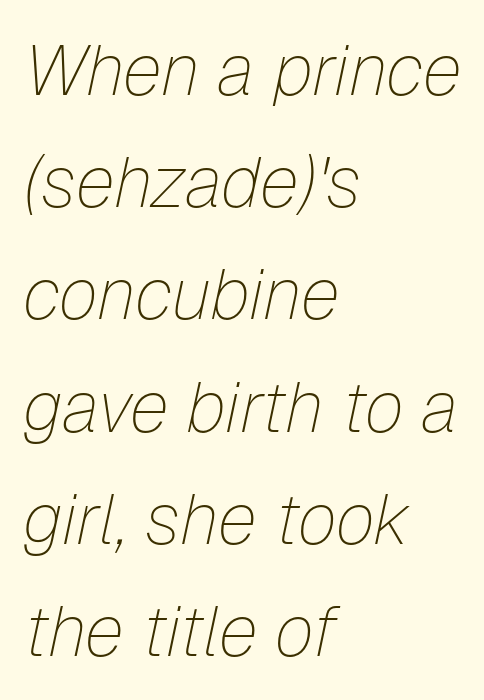
Rule under the text: the space is simply empty. The lines are quadded left. Quick note: interline space is typical. Character widths vary here, with narrow letters taking less room than wide ones. The cut favours lightness, reaching ordinary text weight at its darkest. The passage shown has conventional tracking throughout.
